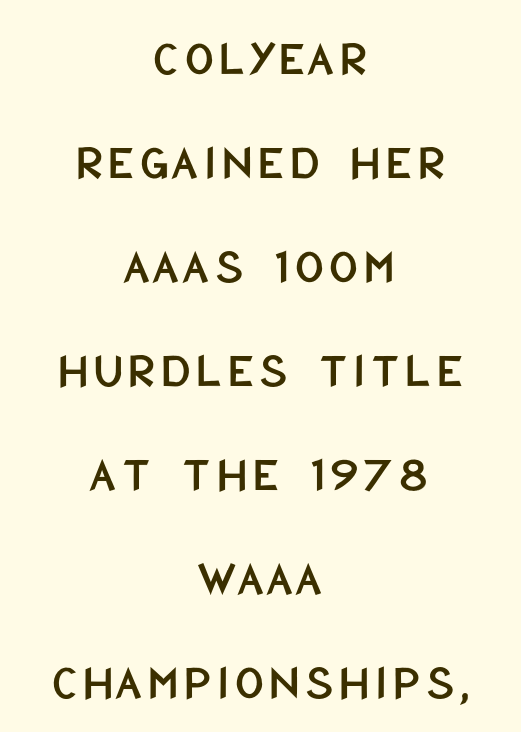
A typesetter would call this proportional, since set widths differ per character. What kind of face is this? One without serifs — a sans. Is the block centered? Yes — each line is placed symmetrically about the middle. You could fit nearly another row in the gap between these rows. Has an underline been added? It has not. The letters stand straight up with perfectly vertical stems.
